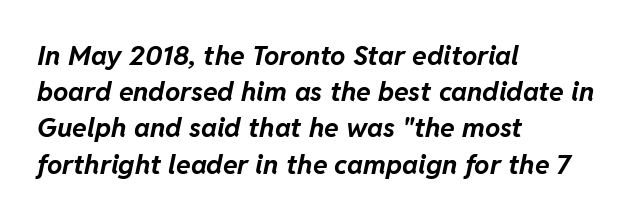
Q: Is the text bold? A: Yes.
Q: Is the text italic (slanted)? A: Yes, it leans right by about 11 degrees.
Q: Is the text underlined? A: No.
Q: How is the paragraph aligned? A: Left-aligned.
Q: Is the spacing between letters normal or unusually wide? A: Normal.
Q: Is the spacing between lines tight, normal or loose? A: Normal.
